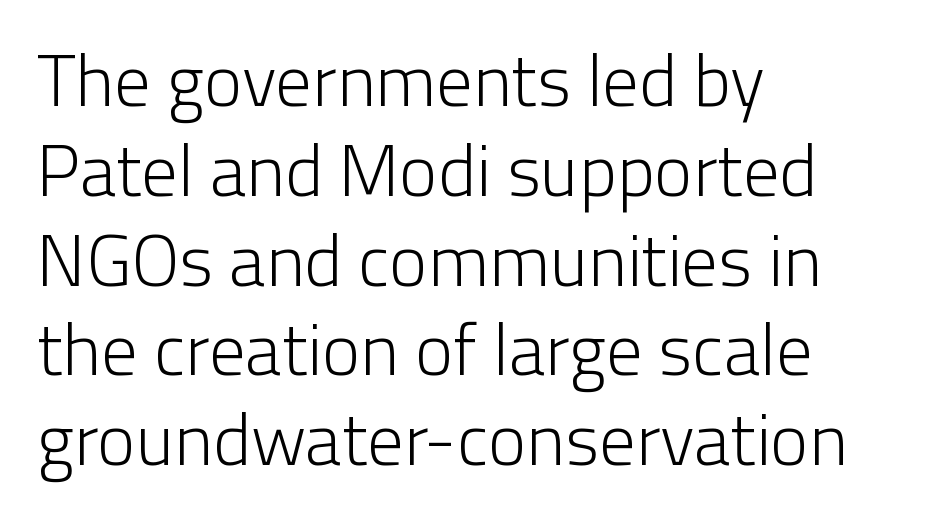
{"serif": "no", "italic": "no", "bold": "no", "weight": "light", "width": "normal", "stroke_contrast": "low", "x_height": "medium", "monospaced": "no", "underline": "no", "align": "left", "line_spacing_ratio": 1.23, "letter_spacing": "normal", "letter_spacing_em": 0.0, "glyph_px": 73}
